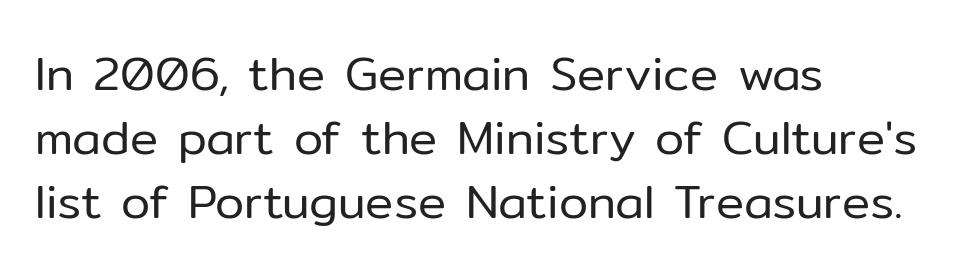
Q: Is the text bold? A: No.
Q: Is the text italic (slanted)? A: No, it is upright.
Q: Is the typeface a serif or a sans-serif typeface? A: Sans-serif.
Q: Is the text underlined? A: No.
Q: How is the paragraph aligned? A: Left-aligned.
Q: Is the spacing between letters normal or unusually wide? A: Normal.
Q: Is the spacing between lines tight, normal or loose? A: Normal.
Q: Width (condensed, normal, or wide)? A: Normal.
Q: Stroke contrast? A: Low.
Q: x-height? A: Medium.
Q: Monospaced? A: No.
